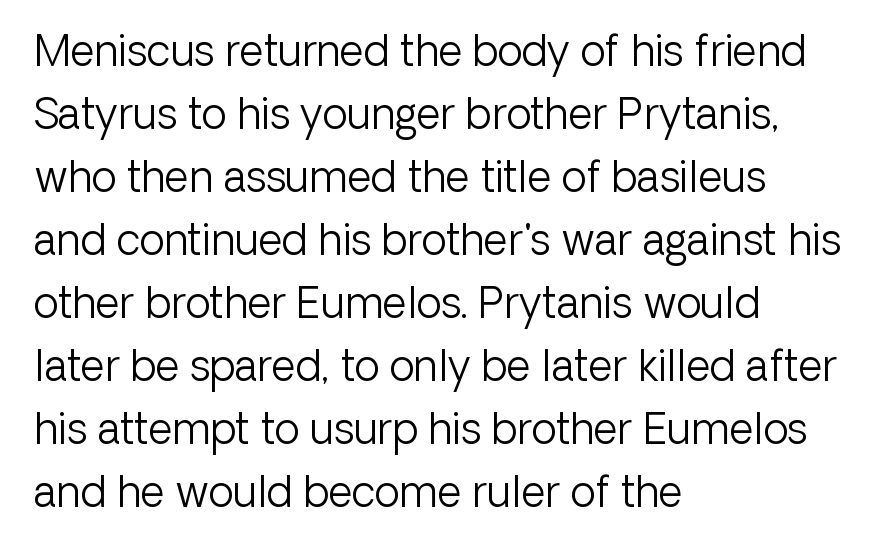
Teacher's note: observe the even left margin — that is flush-left alignment. This block has exactly the height ordinary leading produces. Serif or sans? Sans — the stroke terminals are bare. This is not heavy type; no bold has been used. Spacing between characters is what you'd get straight out of the box. These lines were composed using upright roman letters.
